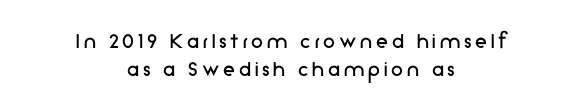
Quick note: not italic, upright. Honestly, the rows look squashed on top of each other. The letters look calm and open, with moderate or lighter stems. Rule under the text: the space is simply empty.
